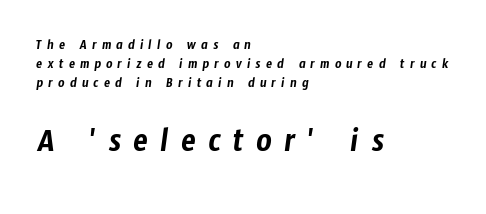
{"serif": "no", "width": "condensed", "stroke_contrast": "low", "x_height": "medium", "monospaced": "no", "underline": "no", "align": "left", "line_spacing": "normal", "line_spacing_ratio": 1.36, "letter_spacing": "wide", "letter_spacing_em": 0.36, "larger_block": "second", "size_ratio": 2.43, "glyph_px": 34}
